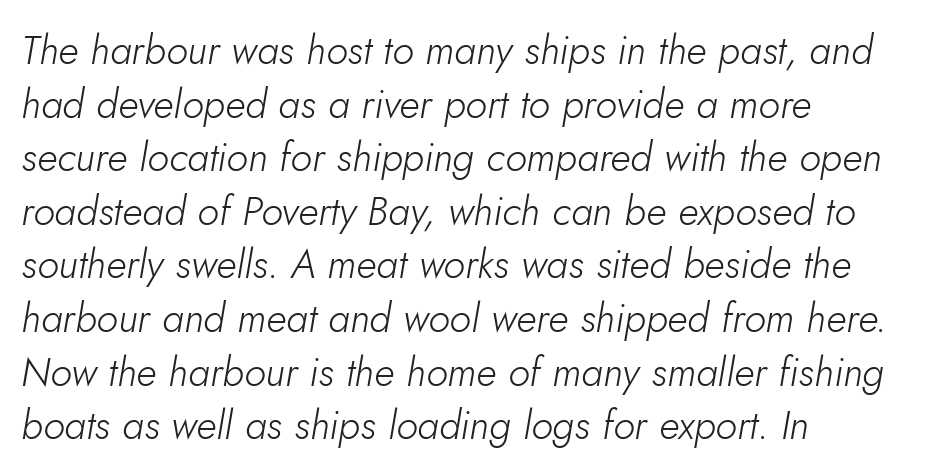
The image shows 40 px light type, italic (leaning right); set left-aligned, normal line spacing (1.34x), normal letter spacing, not underlined; low stroke contrast and a small x-height.
